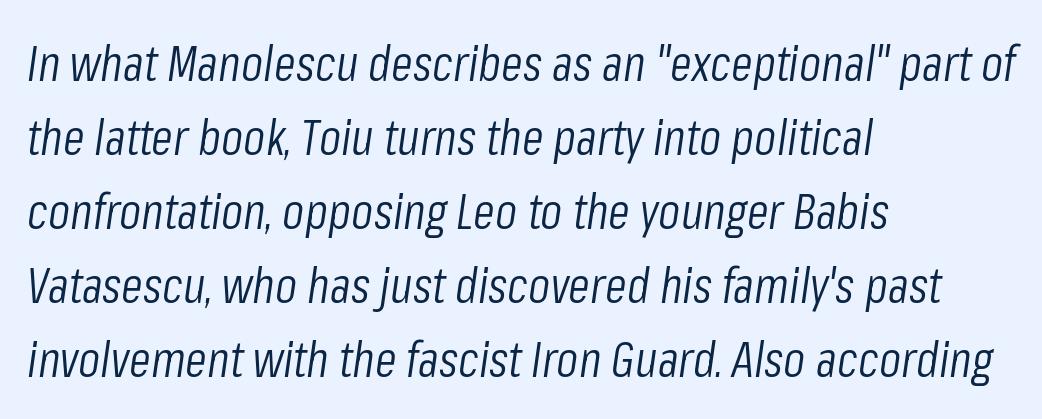
This is oblique type, the kind used for emphasis or titles. One glance says typical: line gaps are just what's usual. Check under the words: just untouched page. A typesetter would call this zero additional tracking.
